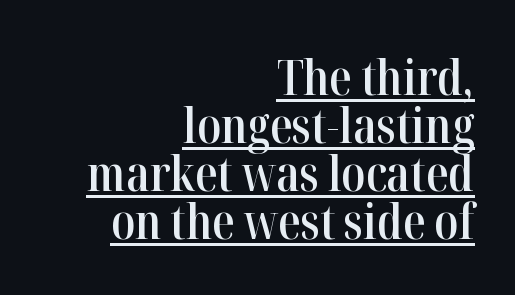
The image shows 50 px semibold, condensed serif type, upright; set right-aligned, tight line spacing (0.96x), normal letter spacing, underlined; high stroke contrast and a medium x-height.
